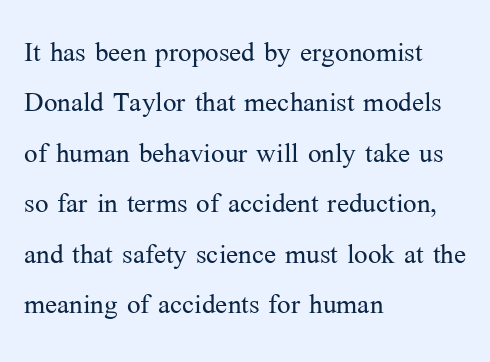
The image shows 36 px light serif type, upright; set left-aligned, normal line spacing (1.4x), normal letter spacing, not underlined; medium stroke contrast and a medium x-height.
